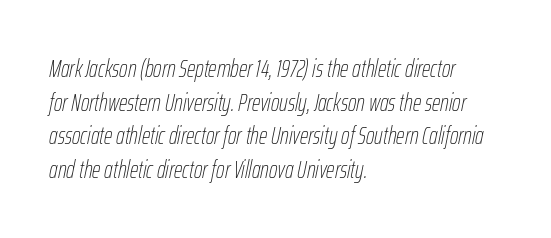
{"italic": "yes", "lean": "right", "slant_degrees": 12, "bold": "no", "underline": "no", "align": "left", "line_spacing": "normal", "line_spacing_ratio": 1.4, "letter_spacing": "normal", "letter_spacing_em": 0.0, "glyph_px": 24}
